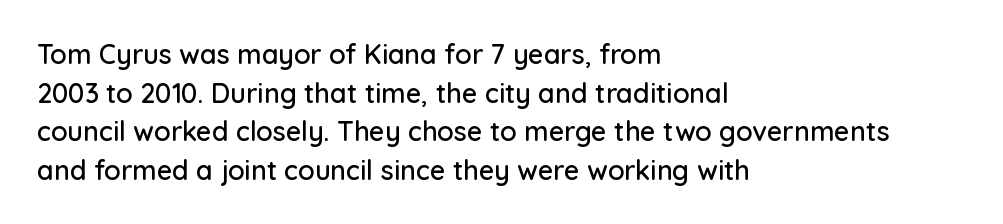
Tracking value appears to be zero — textbook default spacing. The font's upright variant was chosen for this text. Alignment: flush left. Rows of type keep a routine distance in the vertical direction. This rendering features lettering with no underline.
